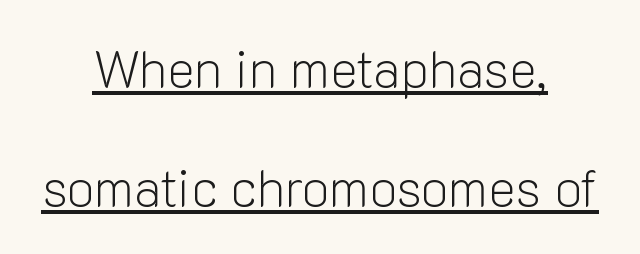
{"serif": "no", "italic": "no", "bold": "no", "weight": "light", "width": "normal", "stroke_contrast": "low", "x_height": "medium", "monospaced": "no", "underline": "yes", "align": "center", "line_spacing": "loose", "line_spacing_ratio": 2.28, "letter_spacing": "normal", "letter_spacing_em": 0.0, "glyph_px": 52}
